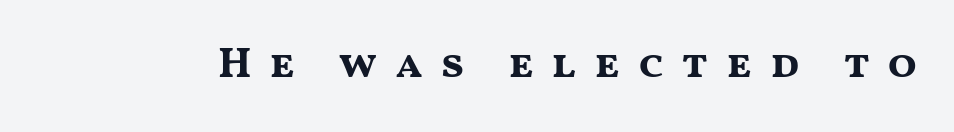
The image shows 43 px bold, wide sans-serif type, upright; set unusually wide letter spacing (+0.4 em), not underlined; medium stroke contrast and a medium x-height.
